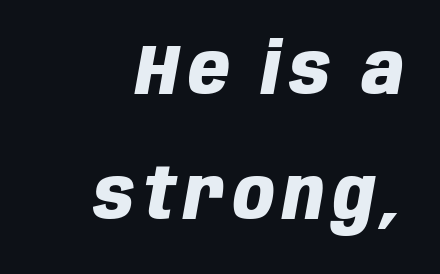
{"italic": "yes", "lean": "right", "slant_degrees": 10, "bold": "yes", "weight": "heavy", "width": "condensed", "stroke_contrast": "low", "x_height": "large", "monospaced": "no", "underline": "no", "align": "right", "line_spacing_ratio": 1.74, "glyph_px": 72}
